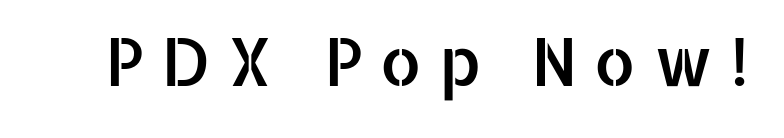
Q: Is the text italic (slanted)? A: No, it is upright.
Q: Is the typeface a serif or a sans-serif typeface? A: Sans-serif.
Q: Is the text underlined? A: No.
Q: Is the spacing between letters normal or unusually wide? A: Unusually wide.
Q: Width (condensed, normal, or wide)? A: Normal.
Q: Stroke contrast? A: Low.
Q: x-height? A: Medium.
Q: Monospaced? A: No.
